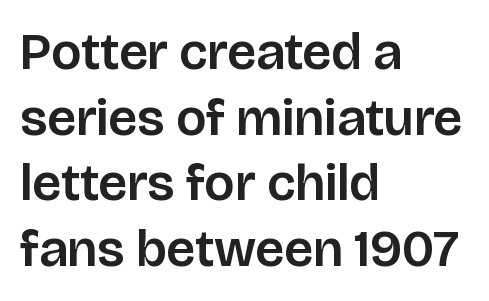
Baseline-to-baseline distance is the conventional proportion of letter height. The tracking reads as untouched default to a designer's eye. Posture: straight, roman, zero tilt. Where is the straight margin? On the left.
